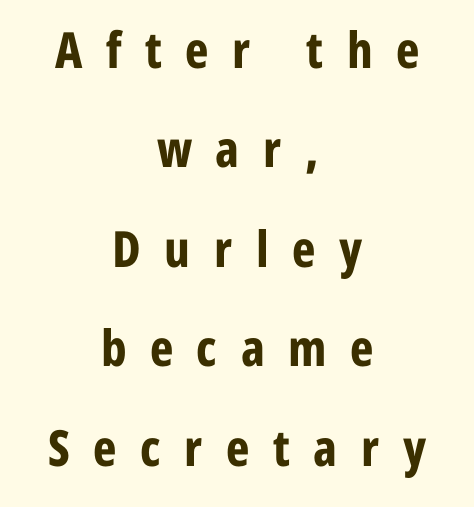
The image shows 50 px bold, condensed sans-serif type, upright; set centered, loose line spacing (1.99x), unusually wide letter spacing (+0.47 em), not underlined; low stroke contrast and a medium x-height.
